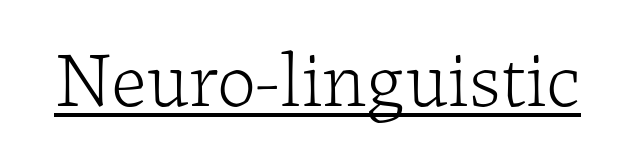
Q: Is the text bold? A: No.
Q: Is the text italic (slanted)? A: No, it is upright.
Q: Is the typeface a serif or a sans-serif typeface? A: Serif.
Q: Is the text underlined? A: Yes.
Q: Is the spacing between letters normal or unusually wide? A: Normal.
Q: Width (condensed, normal, or wide)? A: Normal.
Q: Stroke contrast? A: Low.
Q: x-height? A: Medium.
Q: Monospaced? A: No.
